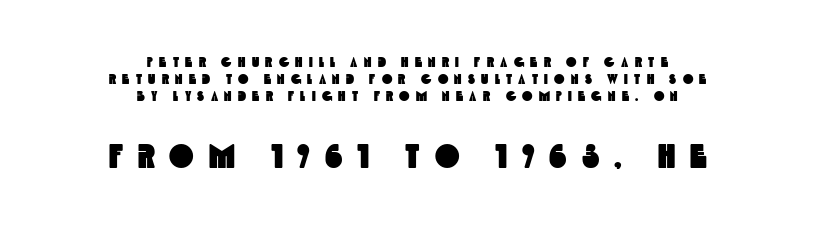
{"serif": "no", "width": "condensed", "x_height": "large", "monospaced": "no", "underline": "no", "align": "center", "line_spacing_ratio": 1.22, "letter_spacing": "wide", "letter_spacing_em": 0.45, "larger_block": "second", "size_ratio": 2.36, "glyph_px": 33}
